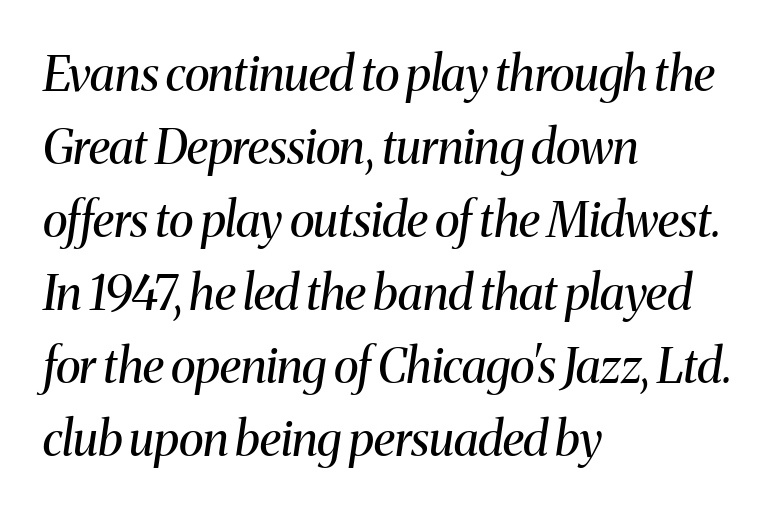
The image shows 48 px regular-weight serif type, italic (leaning right); set left-aligned, normal line spacing (1.52x), normal letter spacing, not underlined; medium stroke contrast and a medium x-height.
